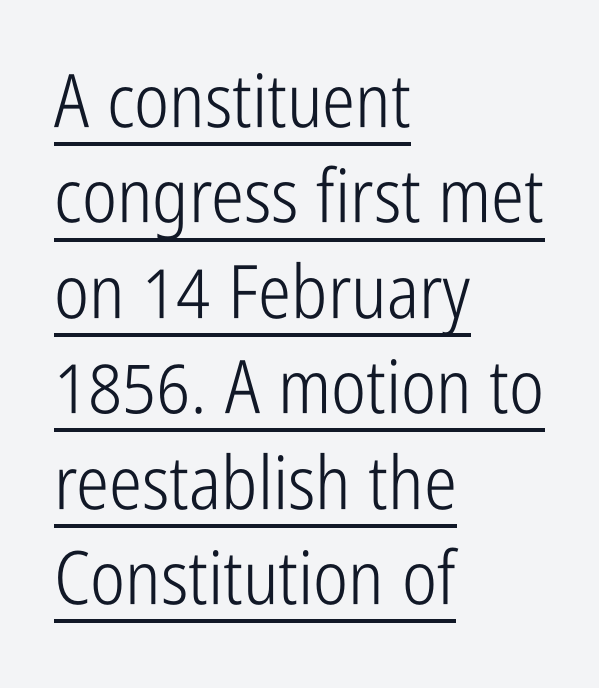
Q: Is the text bold? A: No.
Q: Is the text italic (slanted)? A: No, it is upright.
Q: Is the typeface a serif or a sans-serif typeface? A: Sans-serif.
Q: Is the text underlined? A: Yes.
Q: How is the paragraph aligned? A: Left-aligned.
Q: Is the spacing between letters normal or unusually wide? A: Normal.
Q: Is the spacing between lines tight, normal or loose? A: Normal.
Q: Width (condensed, normal, or wide)? A: Condensed.
Q: Stroke contrast? A: Low.
Q: x-height? A: Medium.
Q: Monospaced? A: No.
